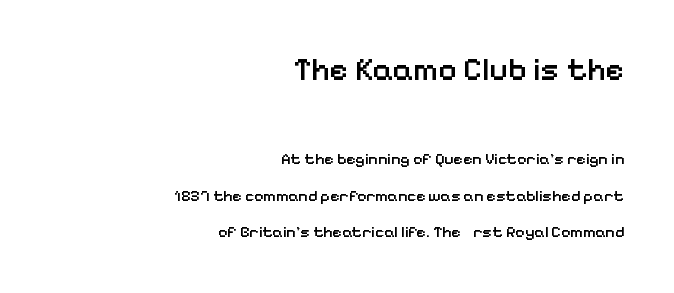
Every letter is mildly thick-stroked: semibold rather than bold. The letterforms sit shoulder to shoulder at normal distance. Upright lettering throughout. The letters advance in unequal steps, a hallmark of proportional type.
